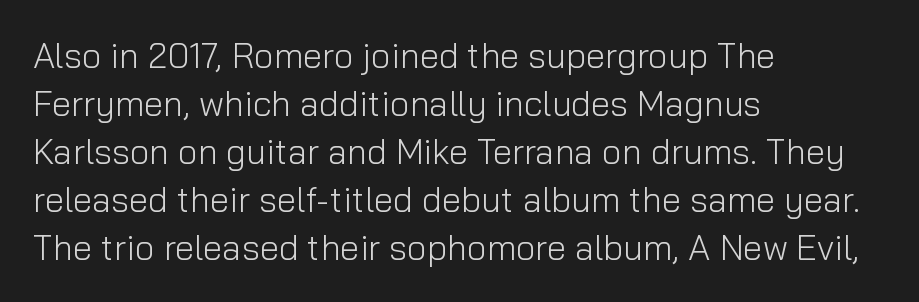
The letterforms sit shoulder to shoulder at normal distance. Notice how the stems are strictly vertical — no italics here. Decoration check: the copy has no underline. You could not count columns in this text — the font is proportionally spaced. Check where the strokes stop: nothing finishes them off — pure sans.
